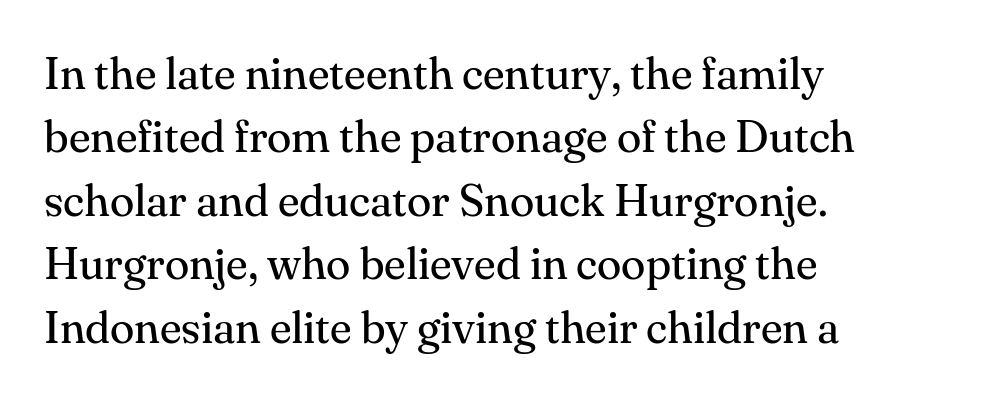
The image shows 45 px regular-weight serif type, upright; set left-aligned, normal line spacing (1.41x), normal letter spacing, not underlined; medium stroke contrast and a small x-height.
